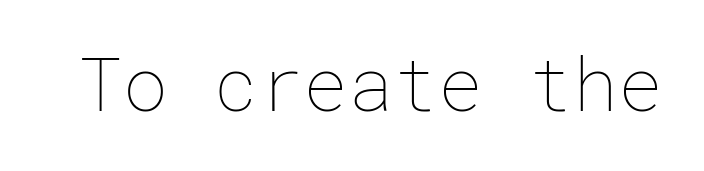
{"italic": "no", "bold": "no", "weight": "thin", "width": "normal", "stroke_contrast": "low", "x_height": "medium", "underline": "no", "letter_spacing": "normal", "letter_spacing_em": 0.0, "glyph_px": 75}
